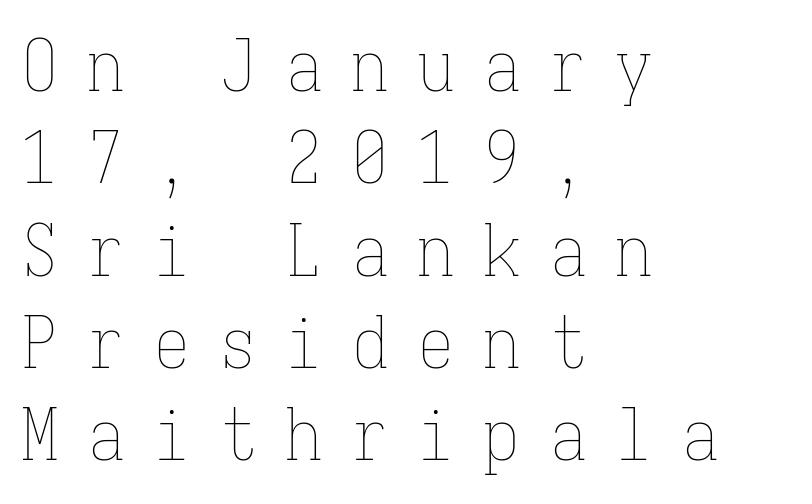
Q: Is the text bold? A: No.
Q: Is the text italic (slanted)? A: No, it is upright.
Q: Is the text underlined? A: No.
Q: How is the paragraph aligned? A: Left-aligned.
Q: Is the spacing between letters normal or unusually wide? A: Unusually wide.
Q: Is the spacing between lines tight, normal or loose? A: Normal.
Q: Width (condensed, normal, or wide)? A: Condensed.
Q: Stroke contrast? A: Low.
Q: x-height? A: Medium.
Q: Monospaced? A: Yes.
